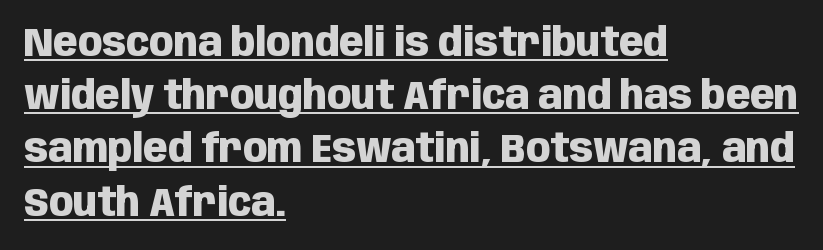
Q: Is the text bold? A: Yes.
Q: Is the text italic (slanted)? A: No, it is upright.
Q: Is the typeface a serif or a sans-serif typeface? A: Sans-serif.
Q: Is the text underlined? A: Yes.
Q: How is the paragraph aligned? A: Left-aligned.
Q: Is the spacing between letters normal or unusually wide? A: Normal.
Q: Is the spacing between lines tight, normal or loose? A: Normal.
Q: Width (condensed, normal, or wide)? A: Condensed.
Q: Stroke contrast? A: Low.
Q: x-height? A: Large.
Q: Monospaced? A: No.
